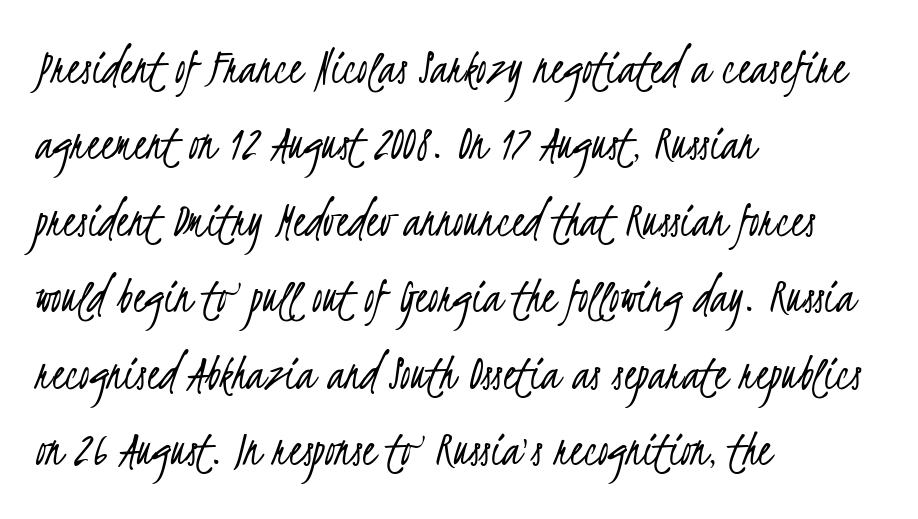
The image shows 52 px light, condensed sans-serif type; set left-aligned, normal line spacing (1.47x), normal letter spacing, not underlined; low stroke contrast and a small x-height.
